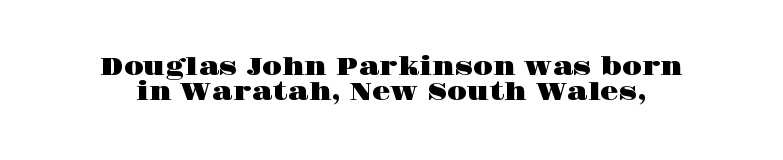
{"italic": "no", "underline": "no", "line_spacing": "tight", "line_spacing_ratio": 1.03, "letter_spacing": "normal", "letter_spacing_em": 0.0, "glyph_px": 24}
